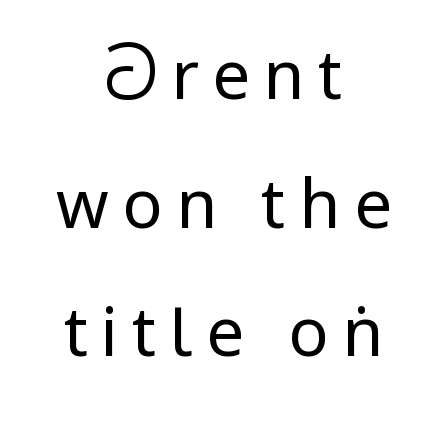
Q: Is the text bold? A: No.
Q: Is the text italic (slanted)? A: No, it is upright.
Q: Is the typeface a serif or a sans-serif typeface? A: Sans-serif.
Q: Is the text underlined? A: No.
Q: How is the paragraph aligned? A: Centered.
Q: Is the spacing between letters normal or unusually wide? A: Unusually wide.
Q: Is the spacing between lines tight, normal or loose? A: Loose.
Q: Width (condensed, normal, or wide)? A: Condensed.
Q: Stroke contrast? A: Low.
